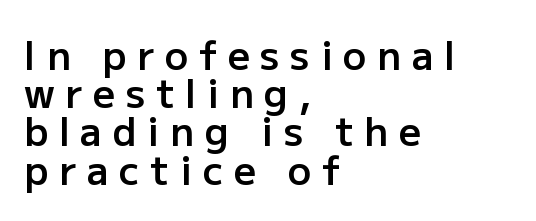
The image shows 39 px semibold sans-serif type, upright; set left-aligned, tight line spacing (0.98x), unusually wide letter spacing (+0.27 em), not underlined; low stroke contrast and a medium x-height.
